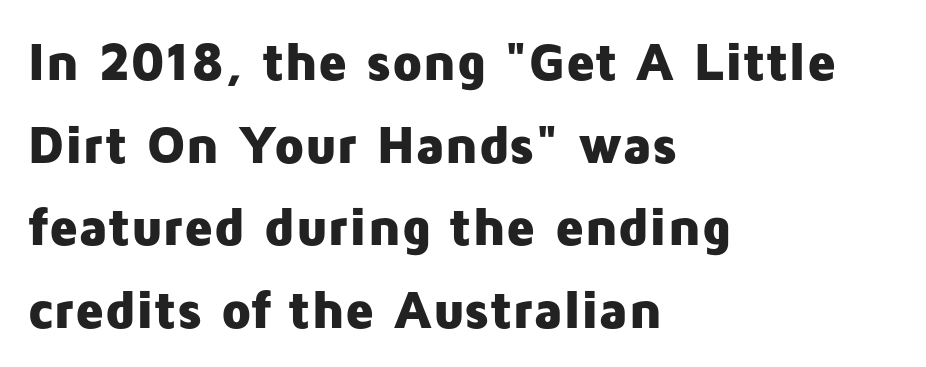
The space directly below the letters is spotless. Nobody touched the tracking dial on this one. Summary of weight: heavy, a full bold. These lines are set flush left with a ragged right edge. The rendering uses natural spacing where letterforms have individual widths.
